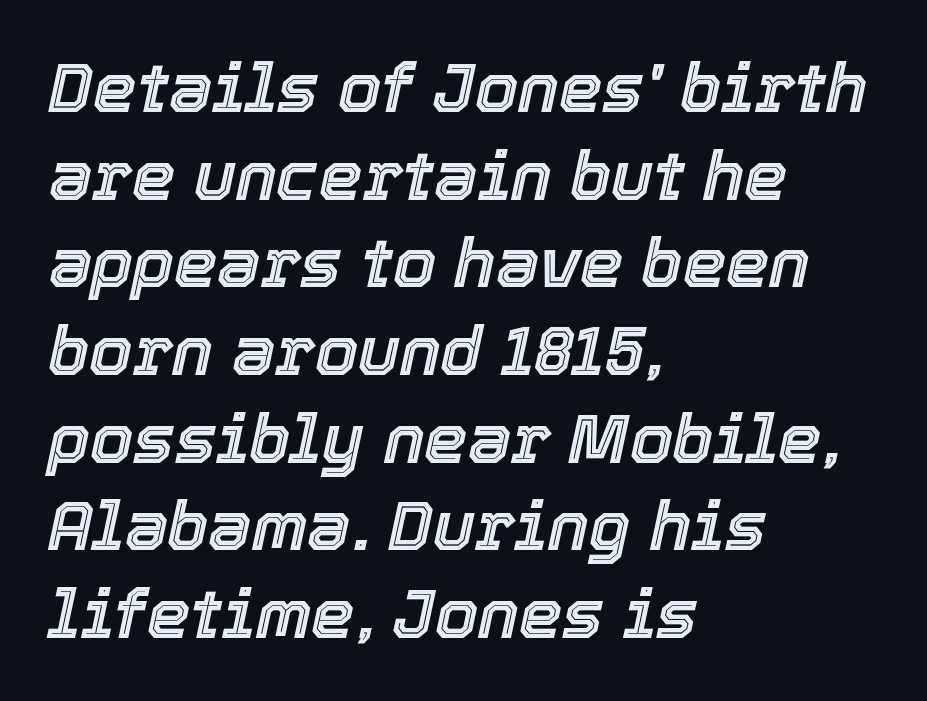
The area under the type is left untouched. The face used here is proportionally spaced, like ordinary book or web type. You could call the tracking neutral — neither tight nor loose. All the whitespace from short lines collects on the right.
